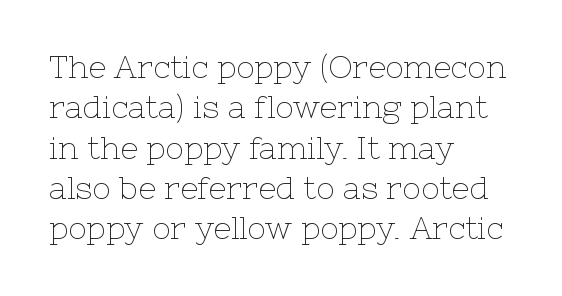
The image shows 31 px thin serif type, upright; set left-aligned, normal line spacing (1.3x), normal letter spacing, not underlined; low stroke contrast and a medium x-height.
